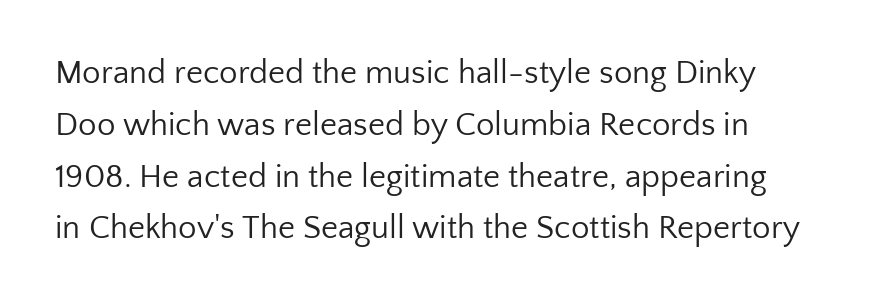
{"serif": "no", "italic": "no", "bold": "no", "weight": "regular", "width": "normal", "stroke_contrast": "low", "x_height": "medium", "monospaced": "no", "underline": "no", "line_spacing": "normal", "line_spacing_ratio": 1.57, "letter_spacing": "normal", "letter_spacing_em": 0.0, "glyph_px": 33}
